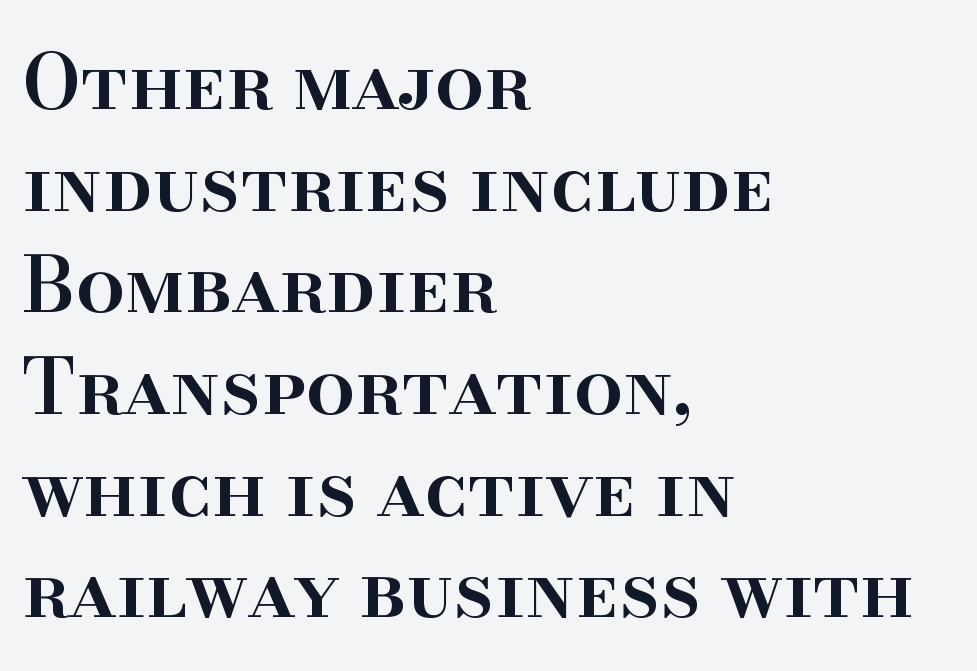
Q: Is the text bold? A: Semi-bold.
Q: Is the text italic (slanted)? A: No, it is upright.
Q: Is the typeface a serif or a sans-serif typeface? A: Serif.
Q: Is the text underlined? A: No.
Q: How is the paragraph aligned? A: Left-aligned.
Q: Is the spacing between letters normal or unusually wide? A: Normal.
Q: Is the spacing between lines tight, normal or loose? A: Normal.
Q: Width (condensed, normal, or wide)? A: Normal.
Q: Stroke contrast? A: High.
Q: x-height? A: Small.
Q: Monospaced? A: No.
